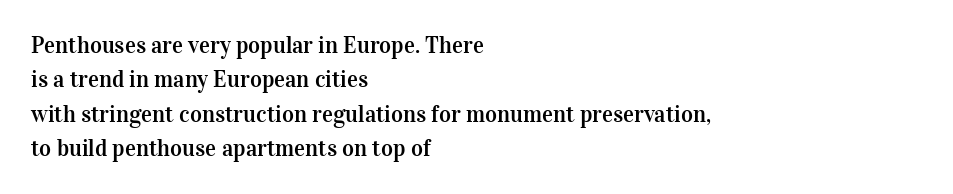
{"italic": "no", "underline": "no", "align": "left", "line_spacing": "normal", "line_spacing_ratio": 1.49, "letter_spacing": "normal", "letter_spacing_em": 0.0, "glyph_px": 23}
